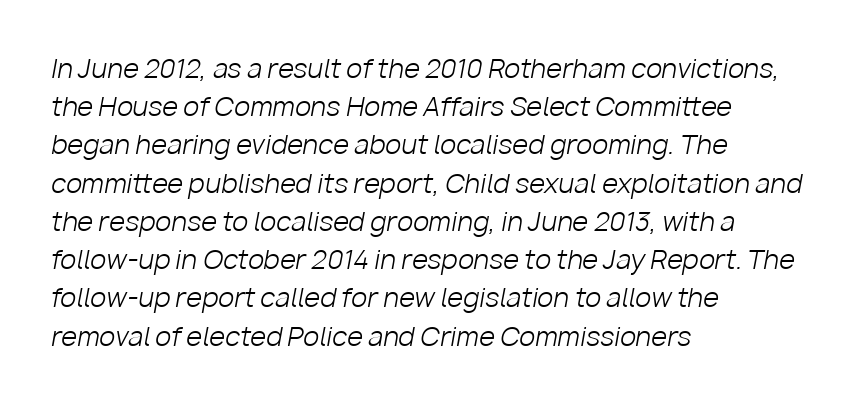
Q: Is the text bold? A: No.
Q: Is the text italic (slanted)? A: Yes, it leans right by about 10 degrees.
Q: Is the text underlined? A: No.
Q: How is the paragraph aligned? A: Left-aligned.
Q: Is the spacing between letters normal or unusually wide? A: Normal.
Q: Is the spacing between lines tight, normal or loose? A: Normal.
